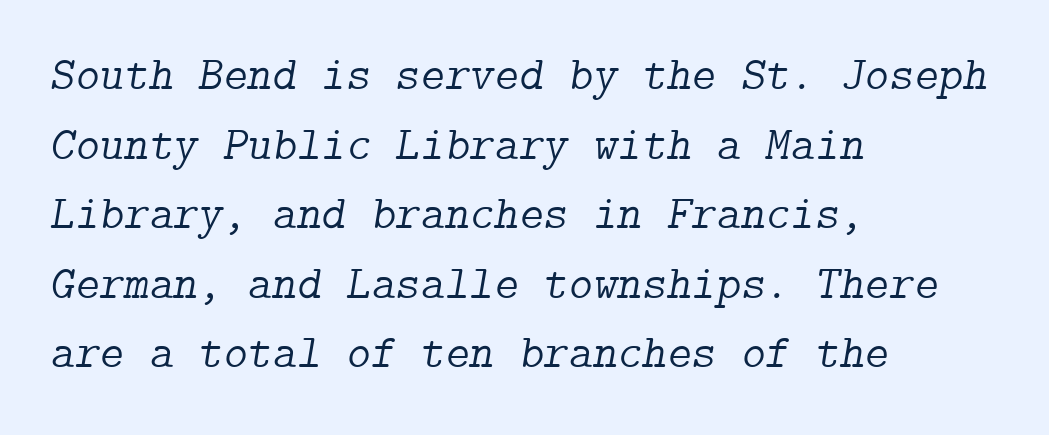
Has an underline been added? It has not. The letters sit at their default tracking, neither squeezed nor spread. To sum up the face: it has serifs. Weight class: somewhere from thin through regular.
